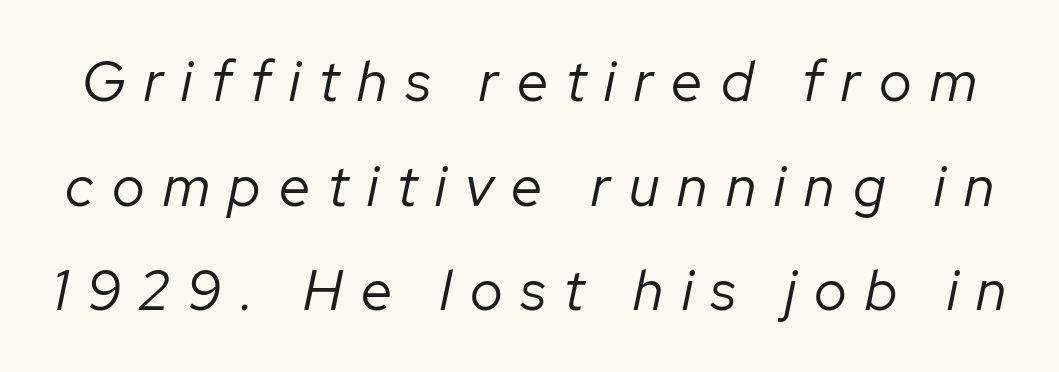
Q: Is the text bold? A: No.
Q: Is the text italic (slanted)? A: Yes, it leans right by about 12 degrees.
Q: Is the text underlined? A: No.
Q: Is the spacing between letters normal or unusually wide? A: Unusually wide.
Q: Width (condensed, normal, or wide)? A: Normal.
Q: Stroke contrast? A: Low.
Q: x-height? A: Medium.
Q: Monospaced? A: No.
